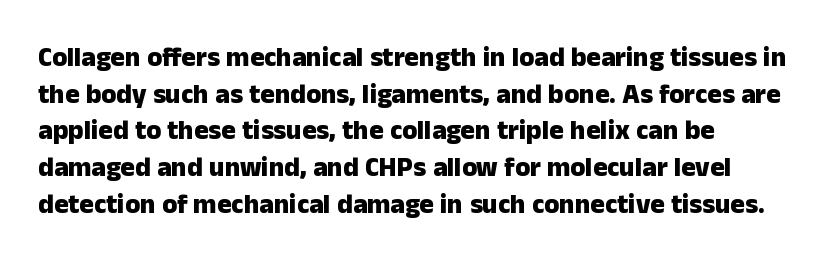
The image shows 27 px bold type, upright; set left-aligned, normal line spacing (1.36x), normal letter spacing, not underlined.
